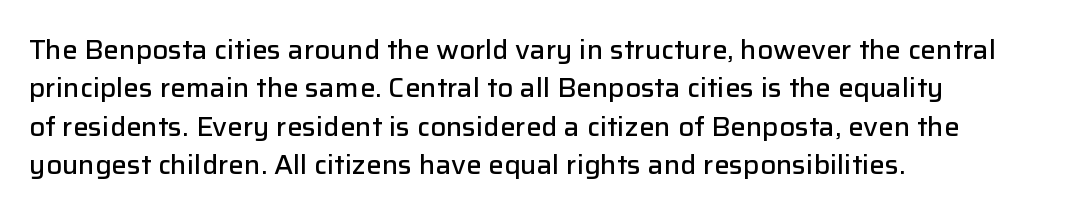
{"italic": "no", "bold": "semi", "underline": "no", "align": "left", "line_spacing": "normal", "line_spacing_ratio": 1.48, "letter_spacing": "normal", "letter_spacing_em": 0.0, "glyph_px": 26}
